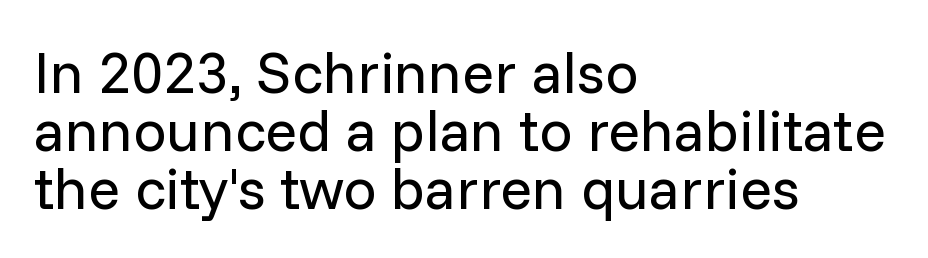
The image shows 59 px regular-weight sans-serif type, upright; set left-aligned, tight line spacing (0.98x), normal letter spacing, not underlined; low stroke contrast and a medium x-height.
